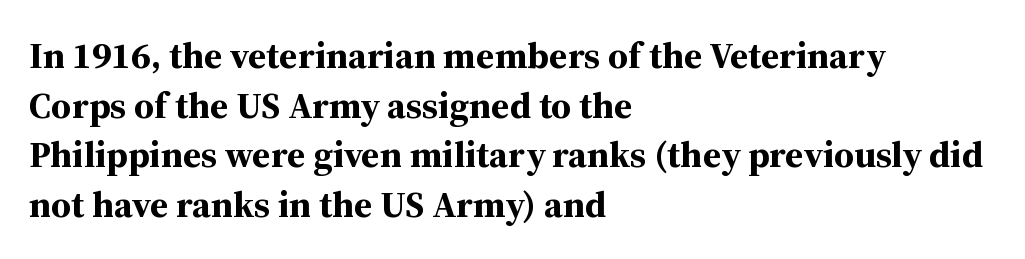
The image shows 37 px bold serif type, upright; set left-aligned, normal line spacing (1.34x), normal letter spacing, not underlined; medium stroke contrast and a medium x-height.
